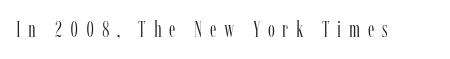
{"italic": "no", "bold": "no", "underline": "no", "letter_spacing": "wide", "letter_spacing_em": 0.35, "glyph_px": 22}
